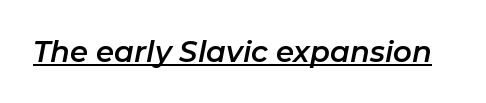
The image shows 29 px text type, italic (leaning right); set normal letter spacing, underlined; low stroke contrast and a medium x-height.
